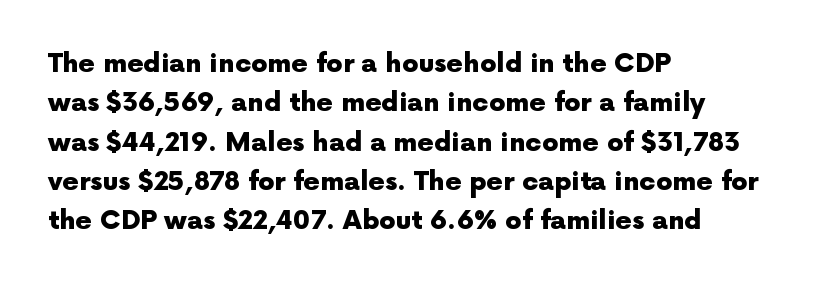
The image shows 26 px bold type, upright; set left-aligned, normal line spacing (1.51x), normal letter spacing, not underlined.
